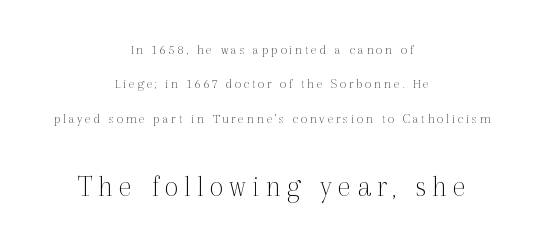
Q: Is the text bold? A: No.
Q: Is the text italic (slanted)? A: No, it is upright.
Q: Is the typeface a serif or a sans-serif typeface? A: Serif.
Q: Is the text underlined? A: No.
Q: How is the paragraph aligned? A: Centered.
Q: Is the spacing between lines tight, normal or loose? A: Loose.
Q: Which block of text is set in a larger size, the first (top) or the second (bottom)? A: The second (bottom) one.
Q: Width (condensed, normal, or wide)? A: Normal.
Q: x-height? A: Medium.
Q: Monospaced? A: No.
